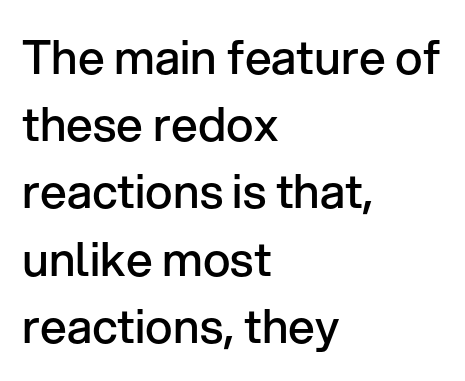
Beneath every word, the page is bare. These lines carry some extra weight — a demibold, not a full bold. In terms of letterspacing, this is plain default setting. What kind of face is this? One without serifs — a sans.
